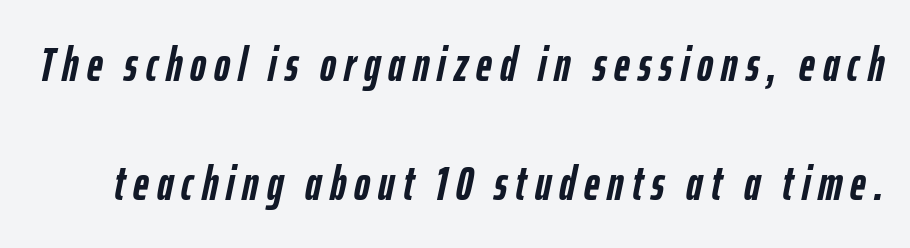
{"italic": "yes", "lean": "right", "slant_degrees": 12, "bold": "yes", "weight": "semibold", "width": "condensed", "stroke_contrast": "low", "x_height": "medium", "monospaced": "no", "underline": "no", "line_spacing": "loose", "line_spacing_ratio": 2.47, "glyph_px": 48}
